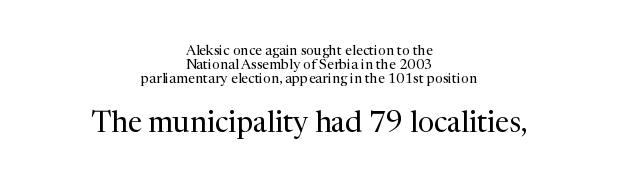
The image shows 29 px regular-weight serif type, upright; set centered, tight line spacing (1.01x), normal letter spacing, not underlined; the second (bottom) block is 2.07x larger; medium stroke contrast and a medium x-height.
